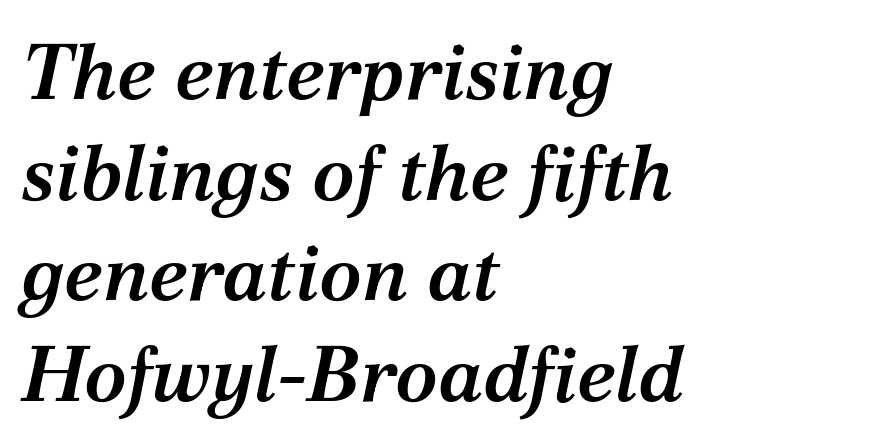
Q: Is the text bold? A: Semi-bold.
Q: Is the text italic (slanted)? A: Yes, it leans right by about 12 degrees.
Q: Is the typeface a serif or a sans-serif typeface? A: Serif.
Q: Is the text underlined? A: No.
Q: How is the paragraph aligned? A: Left-aligned.
Q: Is the spacing between letters normal or unusually wide? A: Normal.
Q: Is the spacing between lines tight, normal or loose? A: Normal.
Q: Width (condensed, normal, or wide)? A: Normal.
Q: Stroke contrast? A: Medium.
Q: x-height? A: Medium.
Q: Monospaced? A: No.
